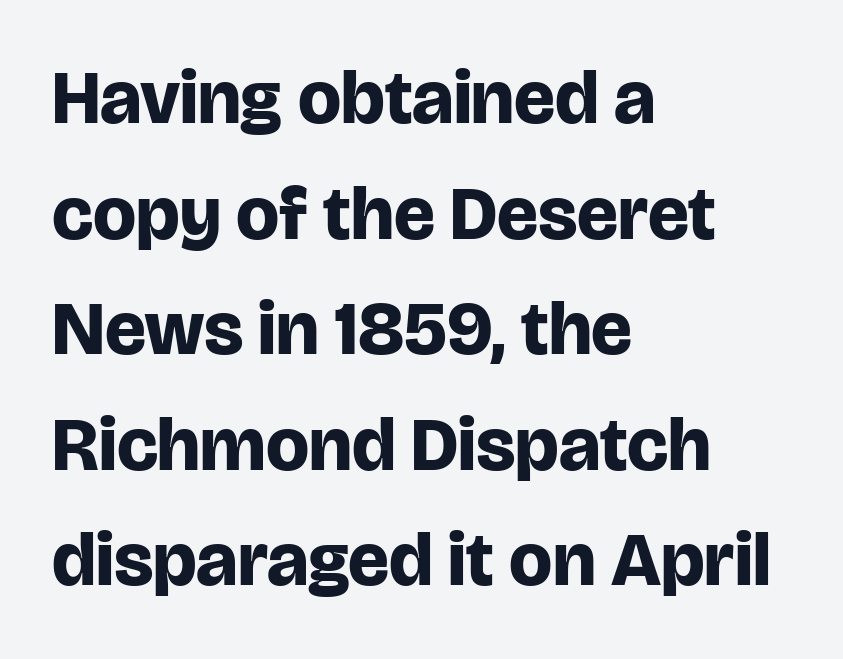
Q: Is the text bold? A: Yes.
Q: Is the text italic (slanted)? A: No, it is upright.
Q: Is the typeface a serif or a sans-serif typeface? A: Sans-serif.
Q: Is the text underlined? A: No.
Q: How is the paragraph aligned? A: Left-aligned.
Q: Is the spacing between letters normal or unusually wide? A: Normal.
Q: Is the spacing between lines tight, normal or loose? A: Normal.
Q: Width (condensed, normal, or wide)? A: Normal.
Q: Stroke contrast? A: Low.
Q: x-height? A: Large.
Q: Monospaced? A: No.
